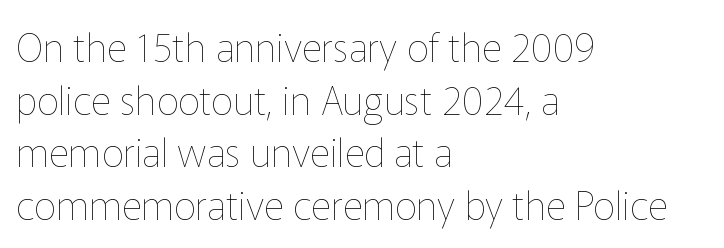
Q: Is the text bold? A: No.
Q: Is the text italic (slanted)? A: No, it is upright.
Q: Is the text underlined? A: No.
Q: How is the paragraph aligned? A: Left-aligned.
Q: Is the spacing between letters normal or unusually wide? A: Normal.
Q: Is the spacing between lines tight, normal or loose? A: Normal.
Q: Width (condensed, normal, or wide)? A: Normal.
Q: Stroke contrast? A: Low.
Q: x-height? A: Medium.
Q: Monospaced? A: No.
